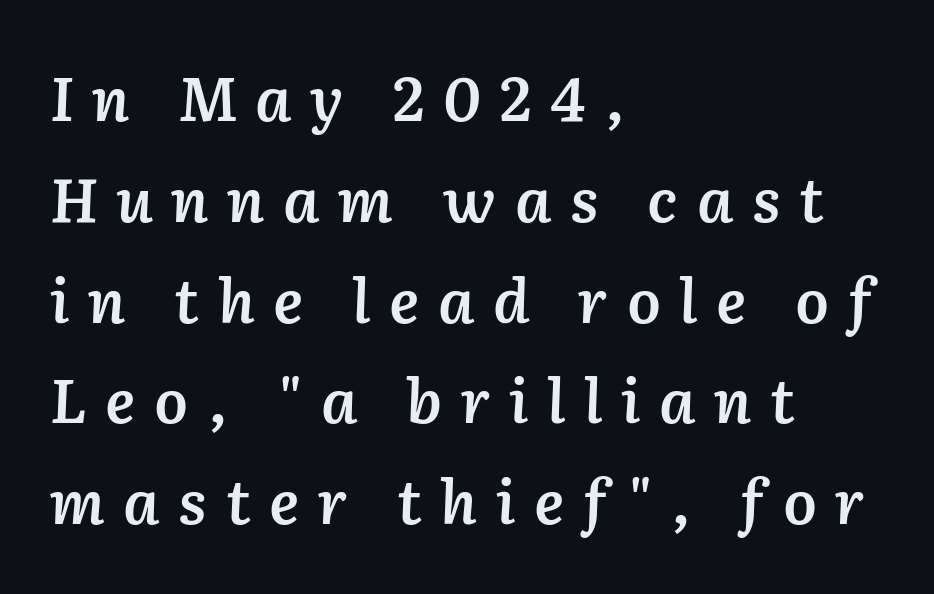
The image shows 60 px semibold type, italic (leaning right); set left-aligned, normal line spacing (1.68x), unusually wide letter spacing (+0.31 em), not underlined; low stroke contrast and a medium x-height.
